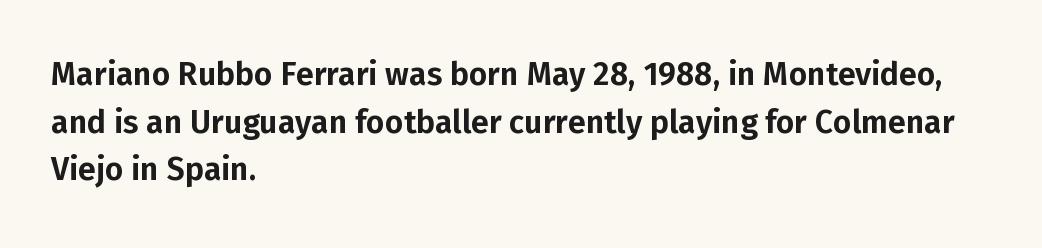
Q: Is the text italic (slanted)? A: No, it is upright.
Q: Is the typeface a serif or a sans-serif typeface? A: Sans-serif.
Q: Is the text underlined? A: No.
Q: How is the paragraph aligned? A: Left-aligned.
Q: Is the spacing between letters normal or unusually wide? A: Normal.
Q: Is the spacing between lines tight, normal or loose? A: Normal.
Q: Width (condensed, normal, or wide)? A: Normal.
Q: Stroke contrast? A: Low.
Q: x-height? A: Medium.
Q: Monospaced? A: No.
